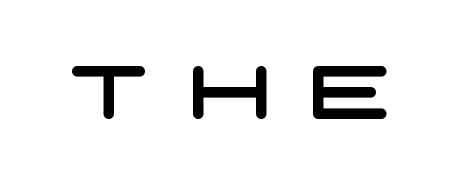
{"serif": "no", "width": "wide", "stroke_contrast": "low", "x_height": "large", "underline": "no", "letter_spacing": "wide", "letter_spacing_em": 0.49, "glyph_px": 74}
